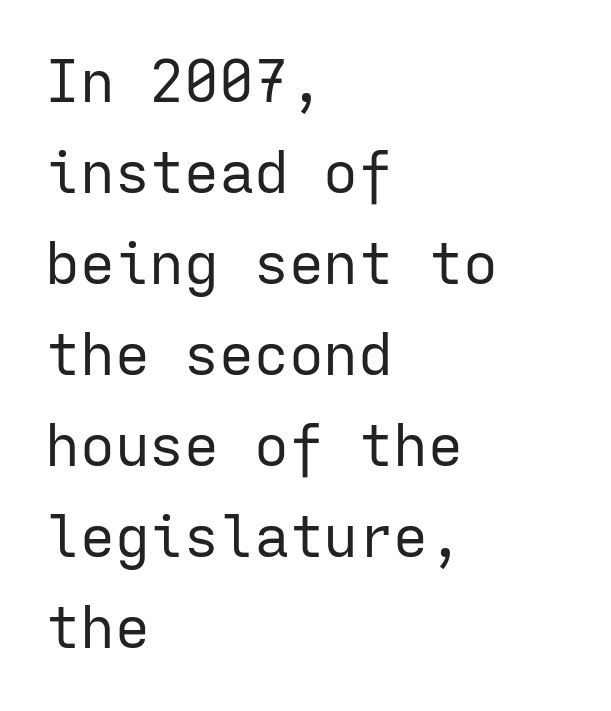
Q: Is the text bold? A: No.
Q: Is the text italic (slanted)? A: No, it is upright.
Q: Is the typeface a serif or a sans-serif typeface? A: Sans-serif.
Q: Is the text underlined? A: No.
Q: How is the paragraph aligned? A: Left-aligned.
Q: Is the spacing between letters normal or unusually wide? A: Normal.
Q: Is the spacing between lines tight, normal or loose? A: Normal.
Q: Width (condensed, normal, or wide)? A: Normal.
Q: Stroke contrast? A: Low.
Q: x-height? A: Medium.
Q: Monospaced? A: Yes.
